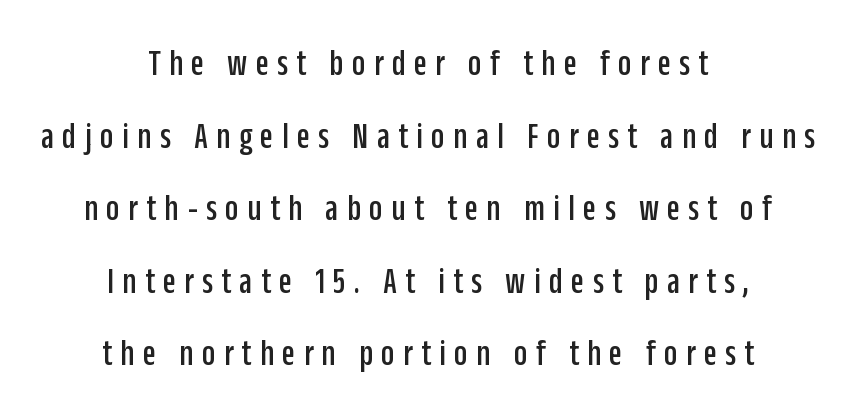
The image shows 38 px condensed sans-serif type, upright; set centered, loose line spacing (1.91x), unusually wide letter spacing (+0.22 em), not underlined; low stroke contrast and a large x-height.
